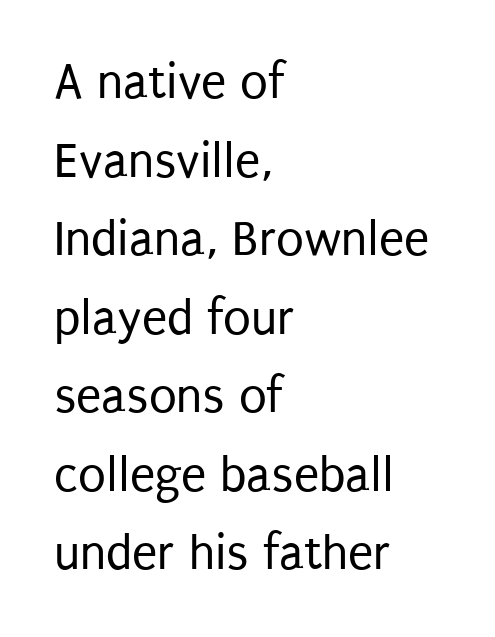
Q: Is the text bold? A: No.
Q: Is the text italic (slanted)? A: No, it is upright.
Q: Is the typeface a serif or a sans-serif typeface? A: Sans-serif.
Q: Is the text underlined? A: No.
Q: How is the paragraph aligned? A: Left-aligned.
Q: Is the spacing between letters normal or unusually wide? A: Normal.
Q: Is the spacing between lines tight, normal or loose? A: Normal.
Q: Width (condensed, normal, or wide)? A: Condensed.
Q: Stroke contrast? A: Low.
Q: x-height? A: Large.
Q: Monospaced? A: No.
